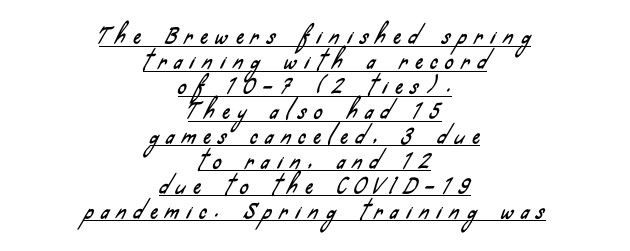
Typeset on center — no edge is straight. Somebody hit Ctrl+U on this one — the words are underlined. How are the letters spaced? Widely, with obvious added tracking.
